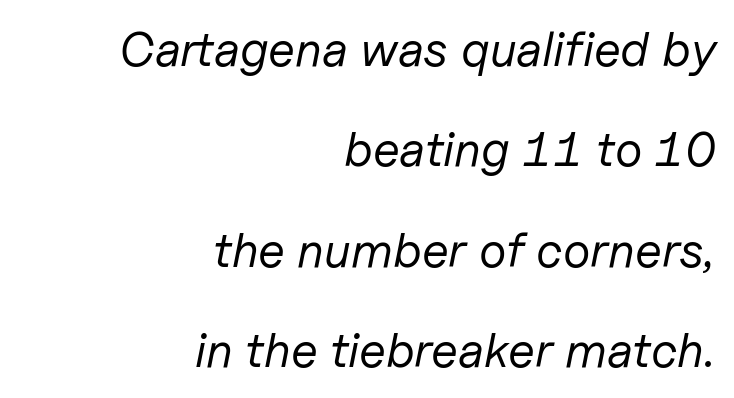
The image shows 49 px regular-weight type, italic (leaning right); set right-aligned, loose line spacing (2.05x), normal letter spacing, not underlined; low stroke contrast and a medium x-height.
